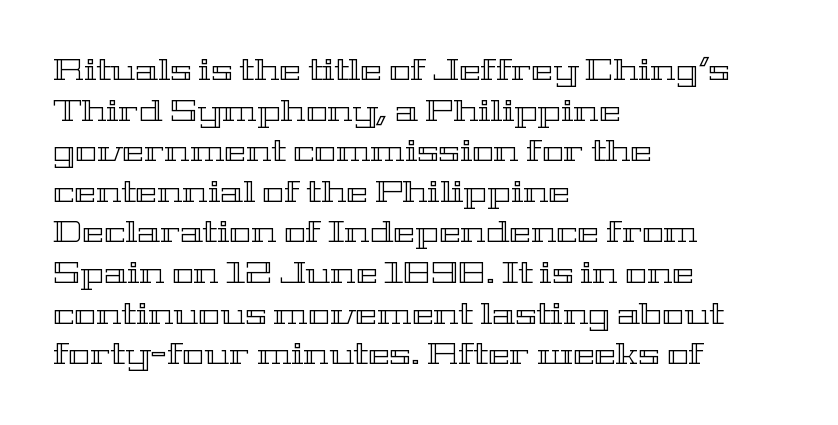
The image shows 29 px wide type, upright; set left-aligned, normal line spacing (1.4x), normal letter spacing, not underlined; a medium x-height.
